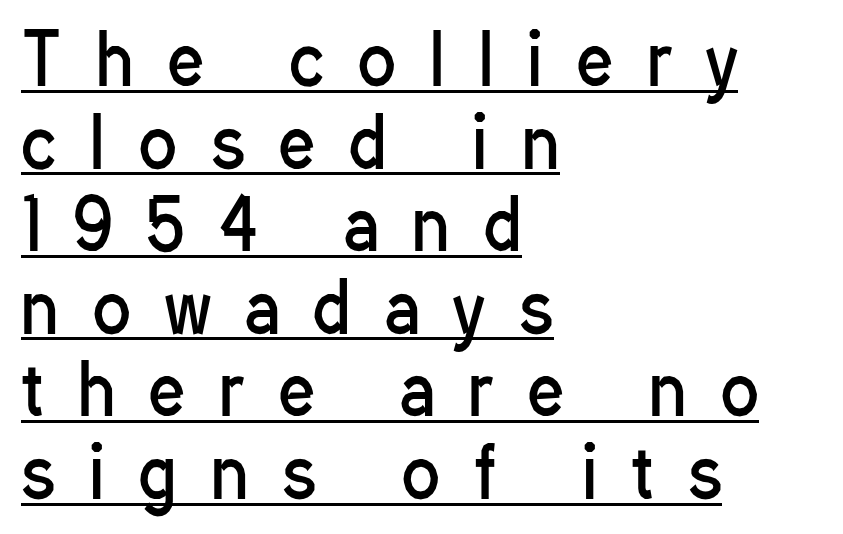
The image shows 70 px regular-weight, condensed sans-serif type, upright; set left-aligned, line spacing 1.18x, unusually wide letter spacing (+0.49 em), underlined; low stroke contrast and a medium x-height.
